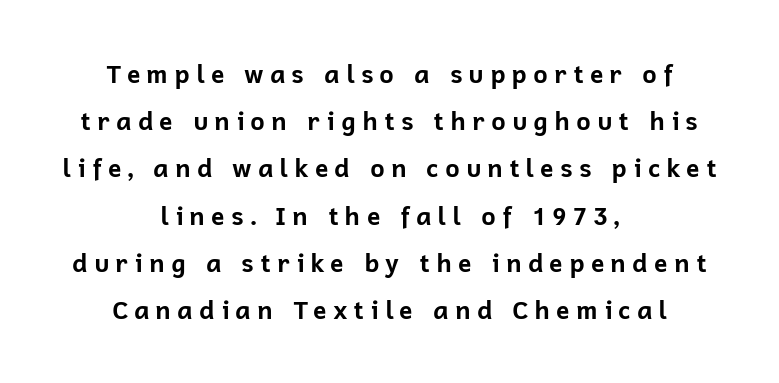
Q: Is the text bold? A: Yes.
Q: Is the text italic (slanted)? A: No, it is upright.
Q: Is the text underlined? A: No.
Q: How is the paragraph aligned? A: Centered.
Q: Is the spacing between letters normal or unusually wide? A: Unusually wide.
